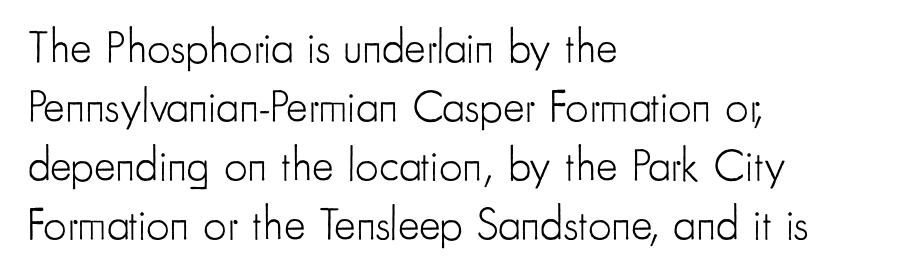
Q: Is the text bold? A: No.
Q: Is the text italic (slanted)? A: No, it is upright.
Q: Is the typeface a serif or a sans-serif typeface? A: Sans-serif.
Q: Is the text underlined? A: No.
Q: How is the paragraph aligned? A: Left-aligned.
Q: Is the spacing between letters normal or unusually wide? A: Normal.
Q: Is the spacing between lines tight, normal or loose? A: Normal.
Q: Width (condensed, normal, or wide)? A: Condensed.
Q: Stroke contrast? A: Low.
Q: x-height? A: Small.
Q: Monospaced? A: No.
